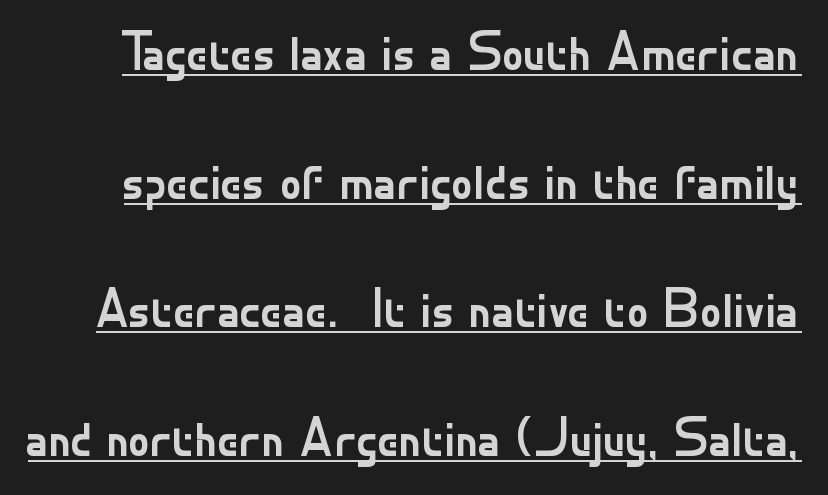
This is the regular roman posture of the typeface. Descenders here cross a horizontal rule under the line. The font sits on the lighter half of the weight spectrum, regular included. What stands out about the letter spacing? Nothing — it is the standard amount. Nope, no serifs anywhere on these letters.
